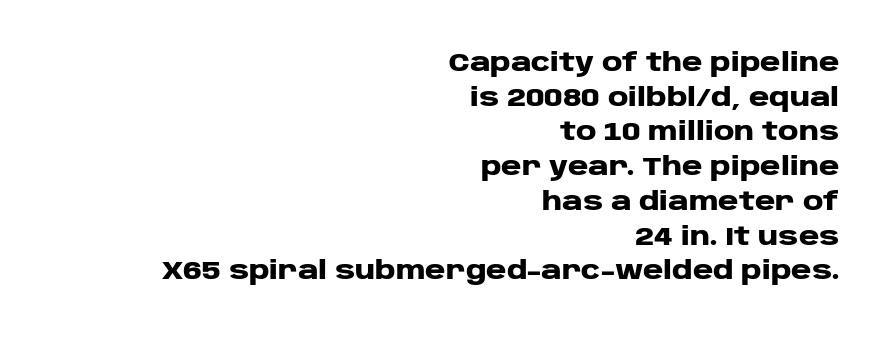
The image shows 25 px bold type, upright; set right-aligned, normal line spacing (1.39x), normal letter spacing, not underlined.
